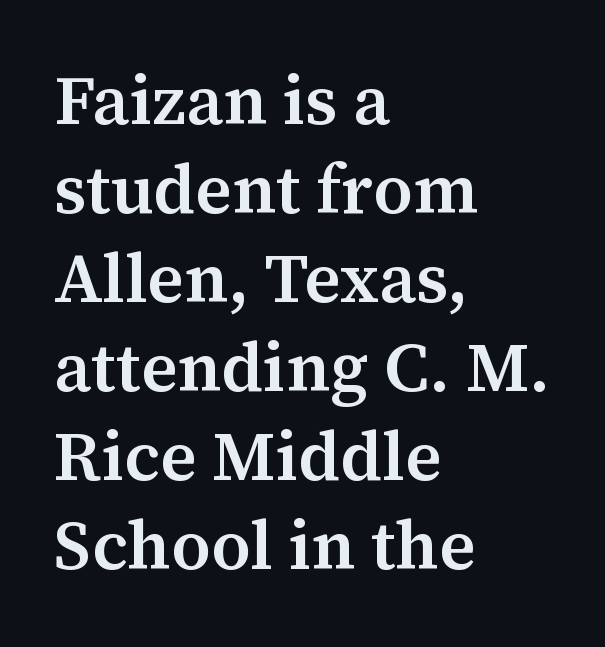
{"serif": "yes", "italic": "no", "bold": "semi", "weight": "semibold", "width": "normal", "stroke_contrast": "medium", "x_height": "medium", "monospaced": "no", "underline": "no", "align": "left", "line_spacing": "normal", "line_spacing_ratio": 1.29, "letter_spacing": "normal", "letter_spacing_em": 0.0, "glyph_px": 69}
